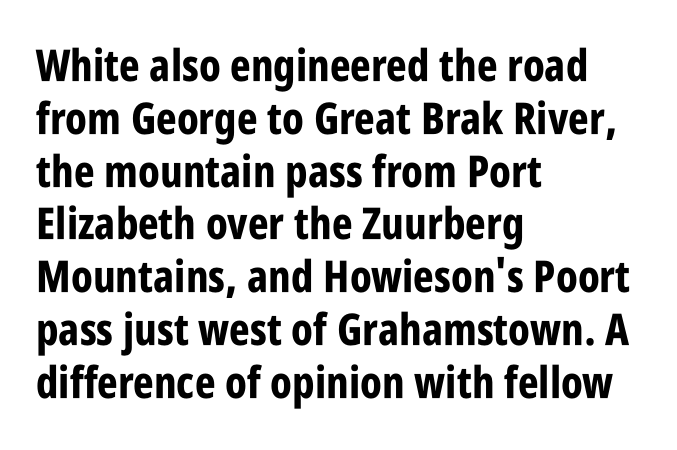
The image shows 44 px bold, condensed sans-serif type, upright; set left-aligned, line spacing 1.2x, normal letter spacing, not underlined; low stroke contrast and a large x-height.
